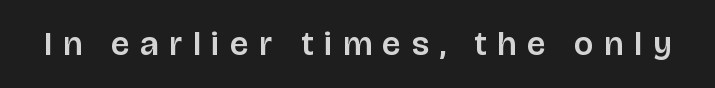
Upright lettering throughout. The rendering inserts visible extra space after every character. Each row of text sits above clean, open space. The face used here is proportionally spaced, like ordinary book or web type.
